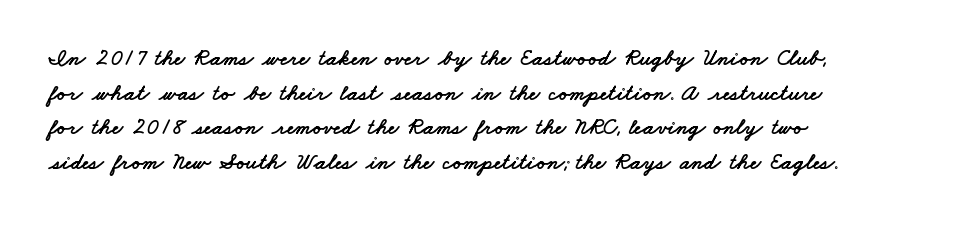
The image shows 23 px text type; set left-aligned, normal line spacing (1.51x), normal letter spacing, not underlined.
